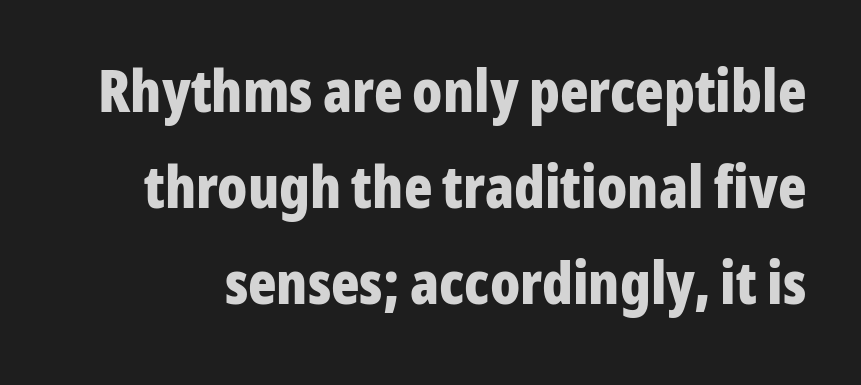
Spacing verdict: proportional, widths tailored to each character. Do the letters lean? They stand straight. Strong, thick strokes mark this as bold type. Letterform terminals end flat and unadorned throughout the passage.
